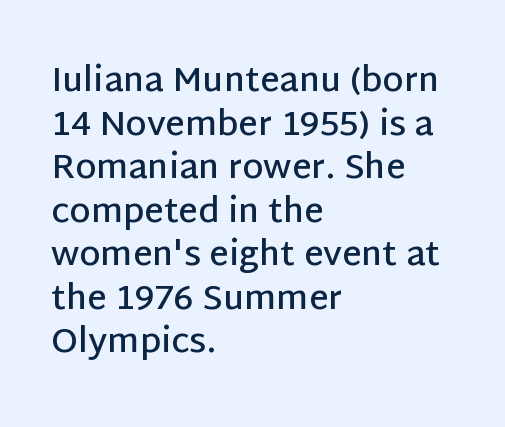
{"serif": "no", "italic": "no", "bold": "semi", "weight": "semibold", "width": "normal", "stroke_contrast": "low", "x_height": "large", "monospaced": "no", "underline": "no", "align": "left", "line_spacing": "normal", "line_spacing_ratio": 1.28, "letter_spacing": "normal", "letter_spacing_em": 0.0, "glyph_px": 34}
